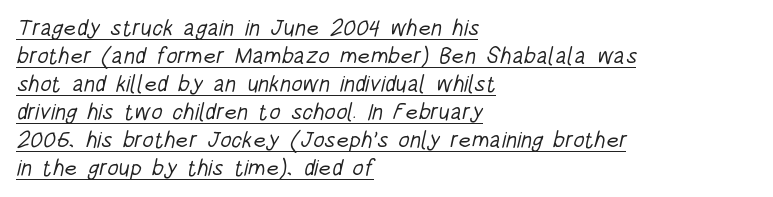
Q: Is the text bold? A: No.
Q: Is the text underlined? A: Yes.
Q: How is the paragraph aligned? A: Left-aligned.
Q: Is the spacing between letters normal or unusually wide? A: Normal.
